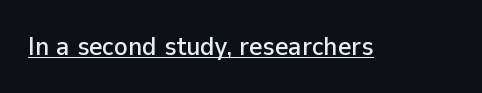
Q: Is the text italic (slanted)? A: No, it is upright.
Q: Is the text underlined? A: Yes.
Q: Is the spacing between letters normal or unusually wide? A: Normal.
